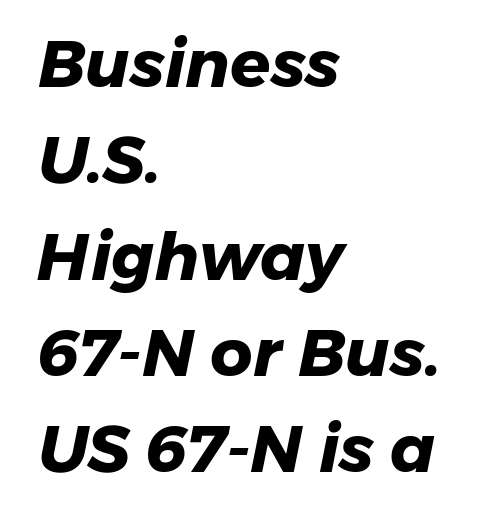
Alignment: flush left. Strong, thick strokes mark this as bold type. Lines of text with bare space underneath. The face used here is proportionally spaced, like ordinary book or web type. Rows of type keep a routine distance in the vertical direction.
